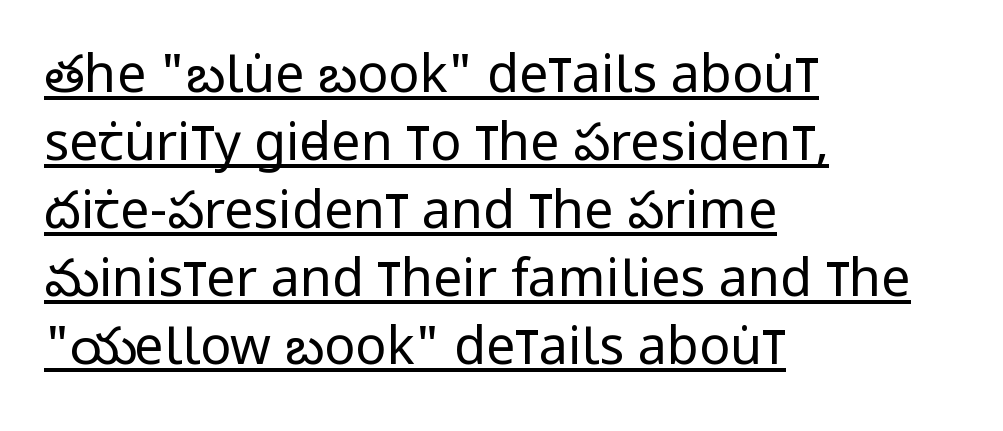
{"serif": "no", "italic": "no", "bold": "no", "weight": "regular", "width": "condensed", "stroke_contrast": "low", "x_height": "large", "monospaced": "no", "underline": "yes", "align": "left", "line_spacing": "normal", "line_spacing_ratio": 1.31, "letter_spacing": "normal", "letter_spacing_em": 0.0, "glyph_px": 52}
